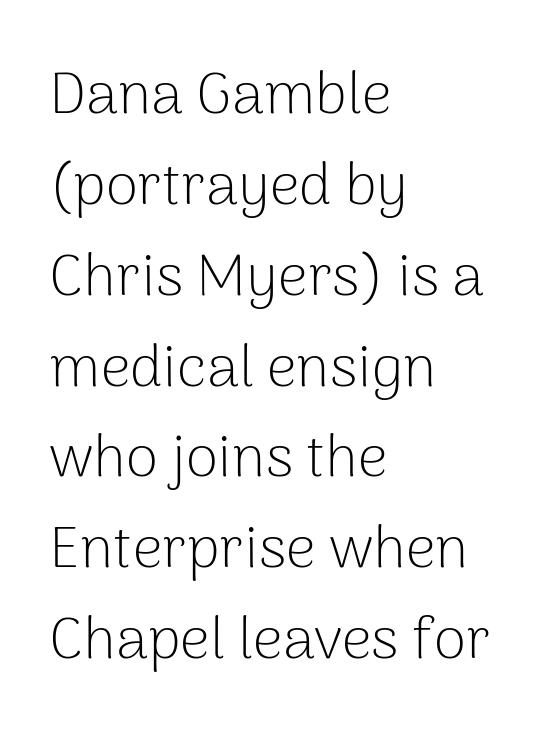
Q: Is the text bold? A: No.
Q: Is the text italic (slanted)? A: No, it is upright.
Q: Is the typeface a serif or a sans-serif typeface? A: Sans-serif.
Q: Is the text underlined? A: No.
Q: How is the paragraph aligned? A: Left-aligned.
Q: Is the spacing between letters normal or unusually wide? A: Normal.
Q: Is the spacing between lines tight, normal or loose? A: Normal.
Q: Width (condensed, normal, or wide)? A: Normal.
Q: Stroke contrast? A: Low.
Q: x-height? A: Medium.
Q: Monospaced? A: No.
